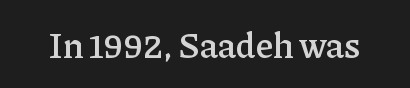
Q: Is the text bold? A: Semi-bold.
Q: Is the text italic (slanted)? A: No, it is upright.
Q: Is the typeface a serif or a sans-serif typeface? A: Serif.
Q: Is the text underlined? A: No.
Q: Is the spacing between letters normal or unusually wide? A: Normal.
Q: Width (condensed, normal, or wide)? A: Normal.
Q: Stroke contrast? A: Low.
Q: x-height? A: Medium.
Q: Monospaced? A: No.
